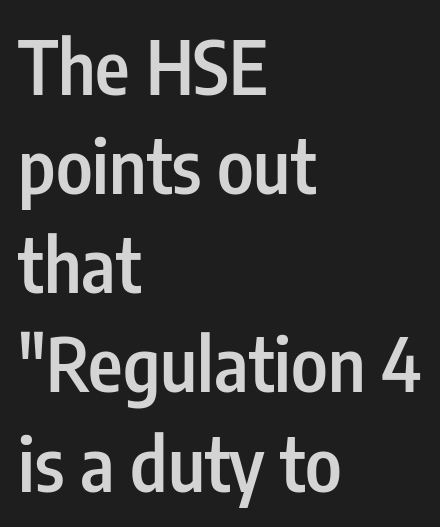
{"serif": "no", "italic": "no", "bold": "semi", "weight": "semibold", "width": "condensed", "stroke_contrast": "low", "x_height": "medium", "monospaced": "no", "underline": "no", "align": "left", "line_spacing": "normal", "line_spacing_ratio": 1.34, "letter_spacing": "normal", "letter_spacing_em": 0.0, "glyph_px": 74}
